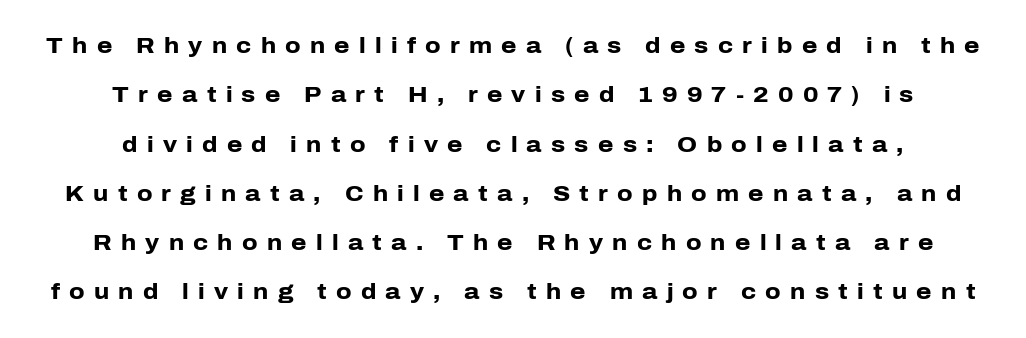
Q: Is the text bold? A: Yes.
Q: Is the text italic (slanted)? A: No, it is upright.
Q: Is the text underlined? A: No.
Q: How is the paragraph aligned? A: Centered.
Q: Is the spacing between letters normal or unusually wide? A: Unusually wide.
Q: Is the spacing between lines tight, normal or loose? A: Loose.
